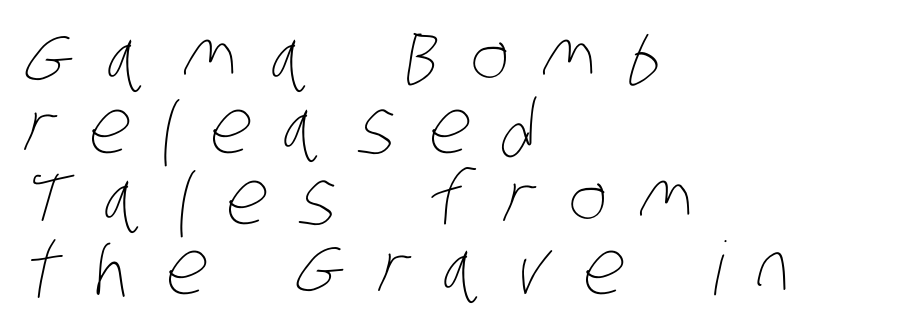
The image shows 74 px thin, condensed type; set left-aligned, tight line spacing (0.95x), unusually wide letter spacing (+0.45 em), not underlined; low stroke contrast and a large x-height.
